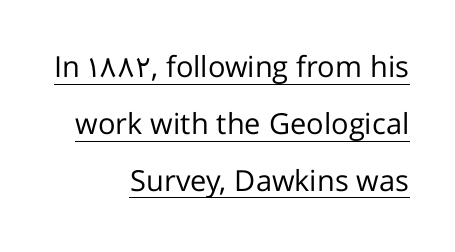
Stroke terminals: plain, sans-serif. This sample carries an underscore along the baseline area. Baseline-to-baseline distance is far greater than the letter height. No heavy texture on the line: the type isn't bold.
